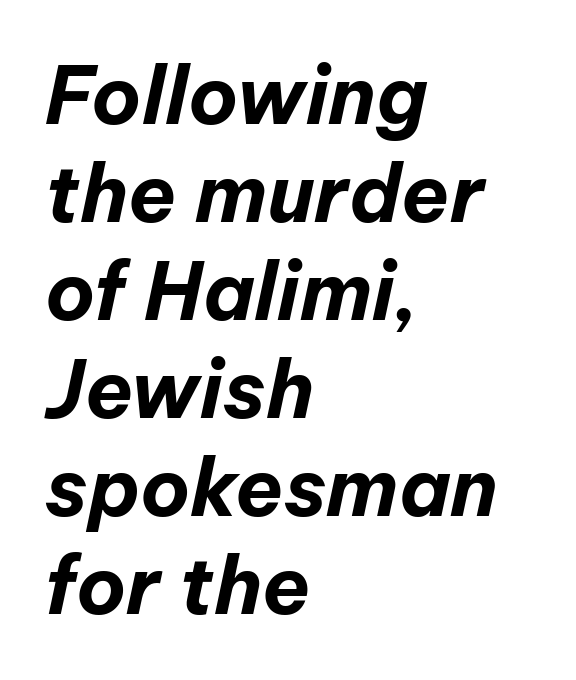
The zone under the glyphs is completely vacant. The face used here is proportionally spaced, like ordinary book or web type. All the whitespace from short lines collects on the right. How heavy is the stroke? Heavy — this is a bold.
